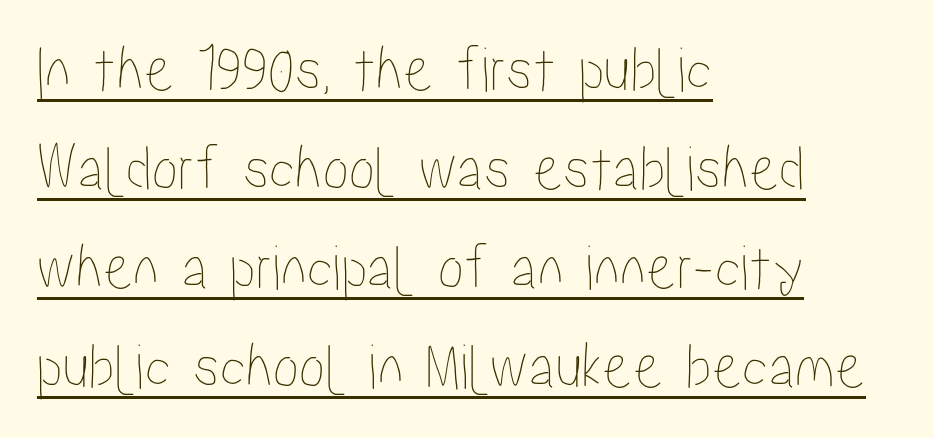
The image shows 66 px condensed type, upright; set left-aligned, normal line spacing (1.5x), normal letter spacing, underlined; low stroke contrast and a medium x-height.
